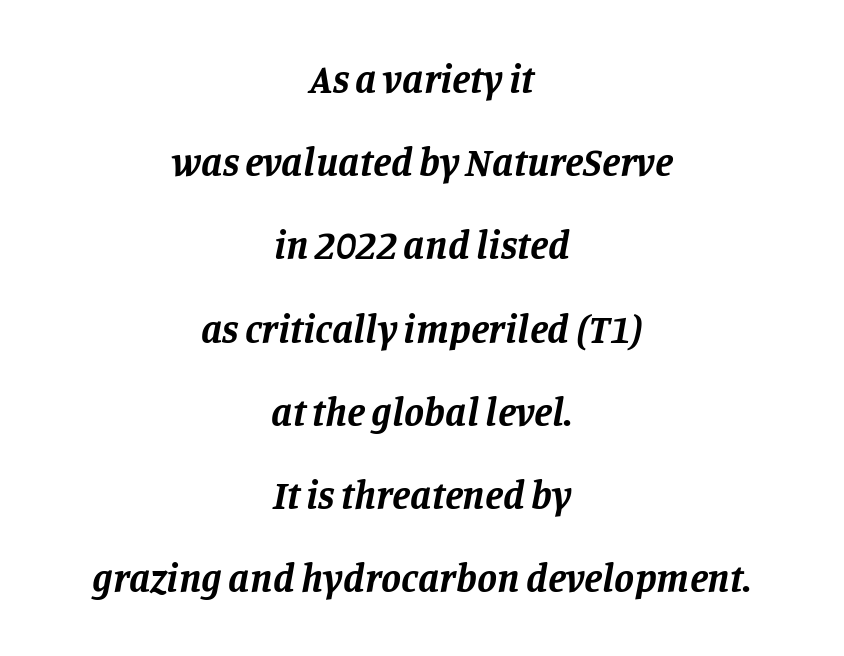
These lines stand farther apart than default settings would place them. Looking at the ascenders, they clearly lean. Is the type bold? Yes — the strokes are clearly thick and heavy. You could call the tracking neutral — neither tight nor loose.
